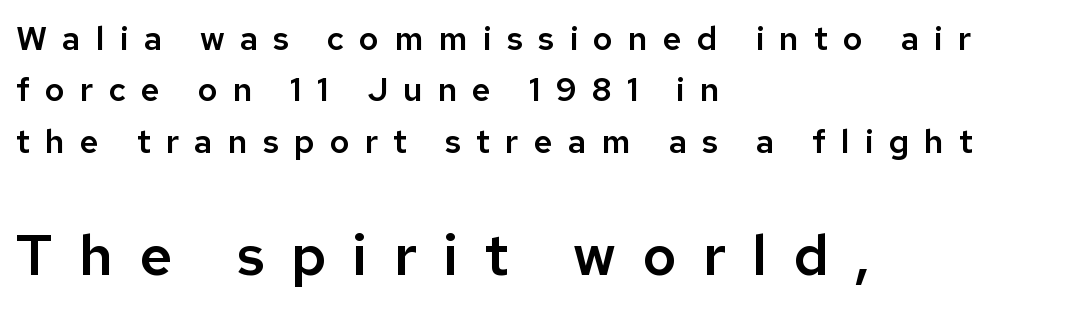
The image shows 57 px sans-serif type, upright; set left-aligned, normal line spacing (1.56x), unusually wide letter spacing (+0.46 em), not underlined; the second (bottom) block is 1.73x larger; low stroke contrast and a medium x-height.
